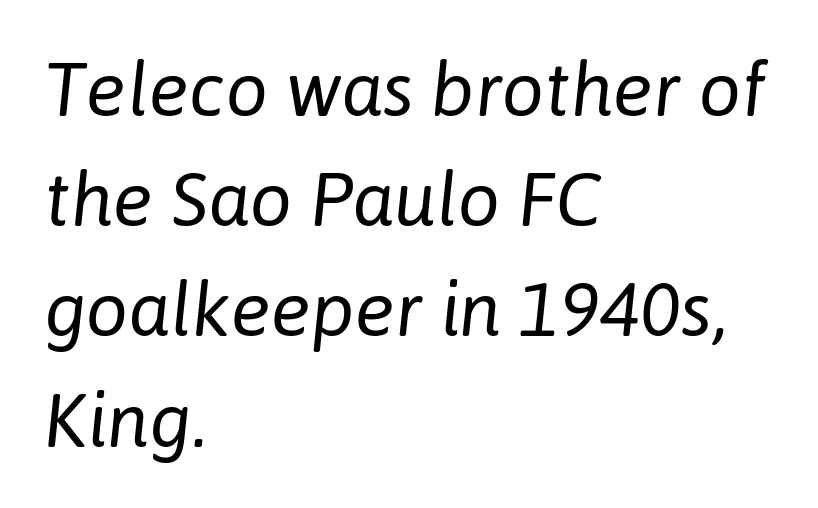
{"italic": "yes", "lean": "right", "slant_degrees": 6, "bold": "no", "weight": "regular", "width": "normal", "stroke_contrast": "low", "x_height": "medium", "monospaced": "no", "underline": "no", "align": "left", "line_spacing": "normal", "line_spacing_ratio": 1.47, "letter_spacing": "normal", "letter_spacing_em": 0.0, "glyph_px": 75}
